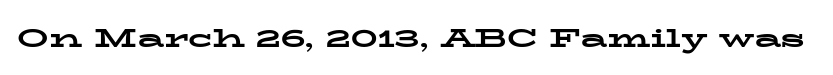
The image shows 26 px bold type, upright; set normal letter spacing, not underlined.
